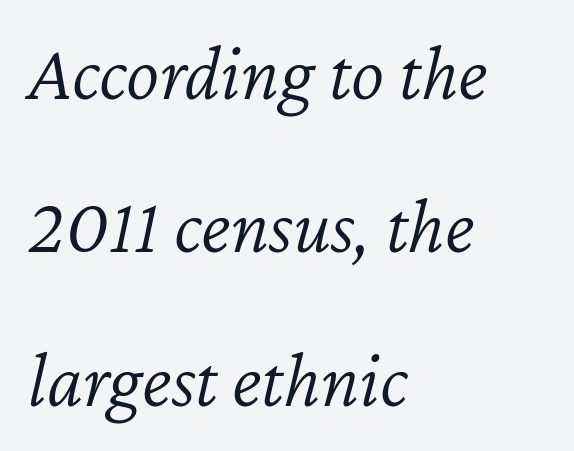
{"italic": "yes", "lean": "right", "slant_degrees": 12, "bold": "no", "weight": "light", "width": "normal", "stroke_contrast": "low", "x_height": "medium", "monospaced": "no", "underline": "no", "align": "left", "line_spacing": "loose", "line_spacing_ratio": 1.94, "letter_spacing": "normal", "letter_spacing_em": 0.0, "glyph_px": 79}
